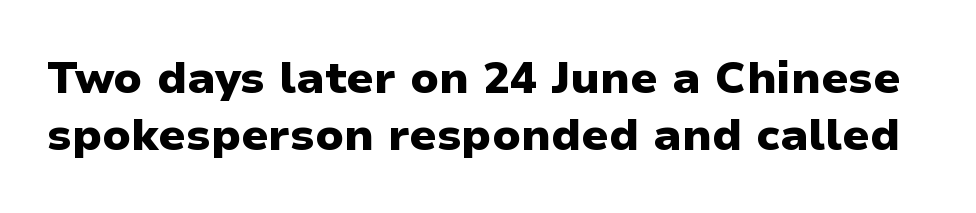
The letters stand upright; this is a roman face. The letters sit at their default tracking, neither squeezed nor spread. The letters advance in unequal steps, a hallmark of proportional type. Regarding leading, the lines here are spaced in the standard way. The string is rendered with underlining switched off.
